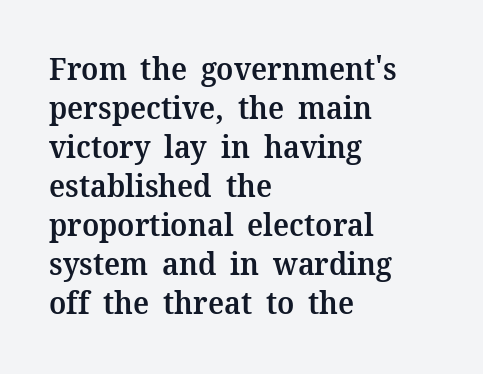
{"serif": "yes", "italic": "no", "bold": "semi", "weight": "semibold", "width": "normal", "stroke_contrast": "medium", "x_height": "medium", "monospaced": "no", "underline": "no", "align": "left", "line_spacing": "normal", "line_spacing_ratio": 1.26, "letter_spacing": "normal", "letter_spacing_em": 0.0, "glyph_px": 31}
